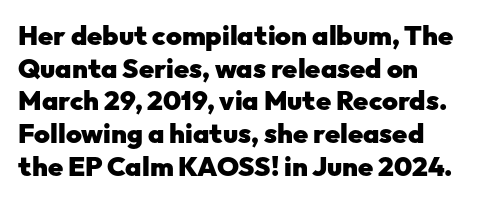
Q: Is the text bold? A: Yes.
Q: Is the text italic (slanted)? A: No, it is upright.
Q: Is the text underlined? A: No.
Q: Is the spacing between letters normal or unusually wide? A: Normal.
